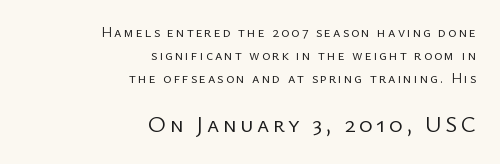
{"italic": "no", "bold": "no", "underline": "no", "align": "right", "line_spacing": "normal", "line_spacing_ratio": 1.64, "larger_block": "second", "size_ratio": 1.64, "glyph_px": 23}
